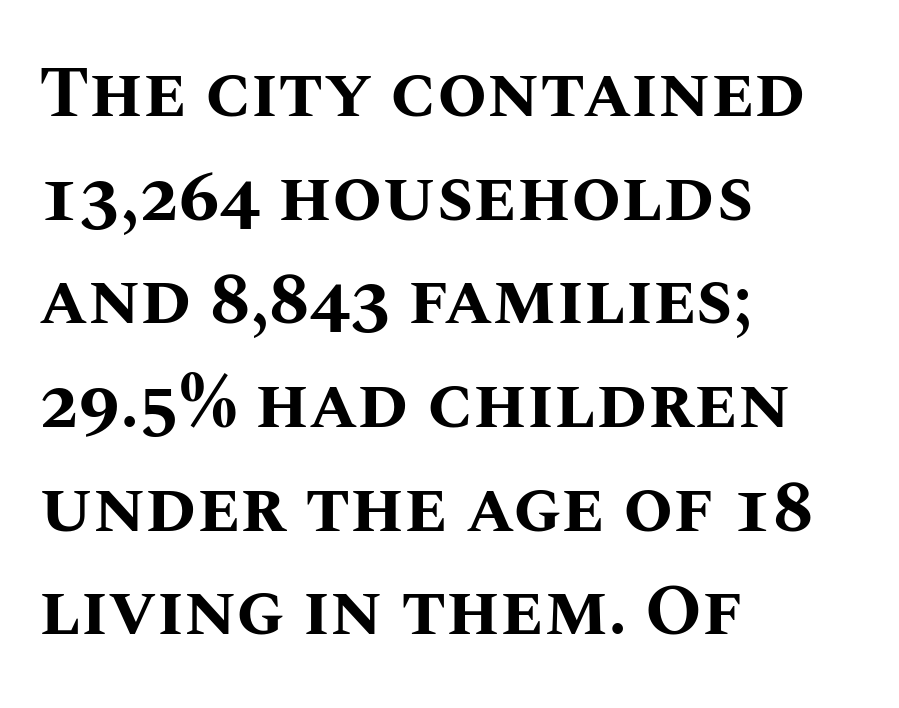
The image shows 72 px bold type, upright; set left-aligned, normal line spacing (1.44x), normal letter spacing, not underlined; medium stroke contrast and a large x-height.
